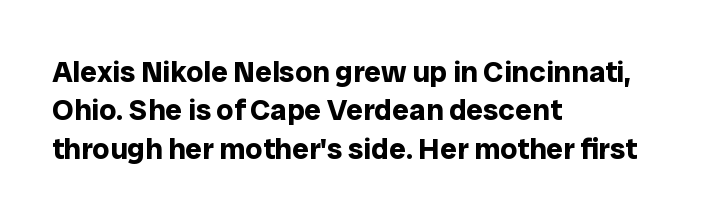
The image shows 30 px bold sans-serif type, upright; set left-aligned, normal line spacing (1.28x), normal letter spacing, not underlined; low stroke contrast and a medium x-height.
